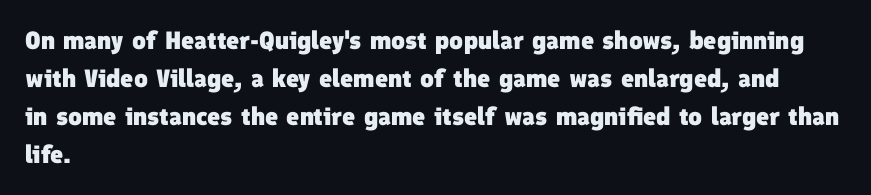
The gap between lines stays unmarked. Normally led — the rows are evenly, conventionally spaced. Alignment: flush left. Compared with an ordinary text face, these strokes are far heavier — a full bold. Students, note that the glyphs here touch the page at normal intervals.
